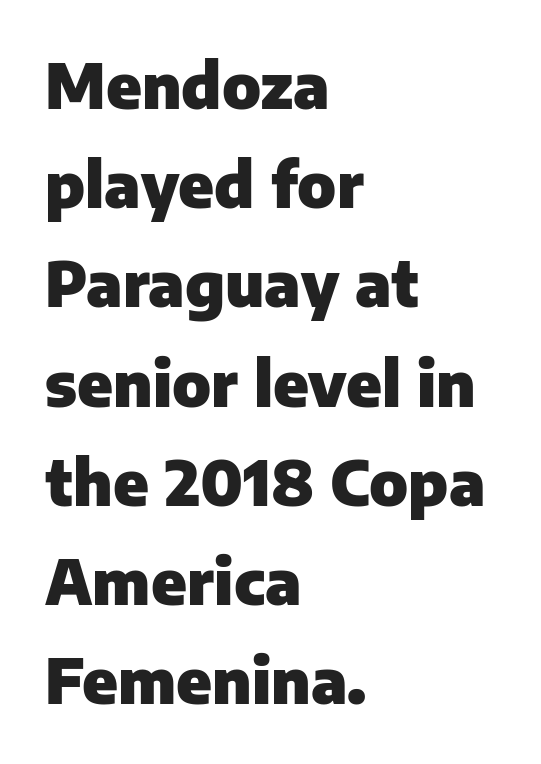
{"serif": "no", "italic": "no", "bold": "yes", "weight": "heavy", "width": "normal", "stroke_contrast": "low", "x_height": "medium", "monospaced": "no", "underline": "no", "align": "left", "line_spacing": "normal", "line_spacing_ratio": 1.6, "letter_spacing": "normal", "letter_spacing_em": 0.0, "glyph_px": 62}
